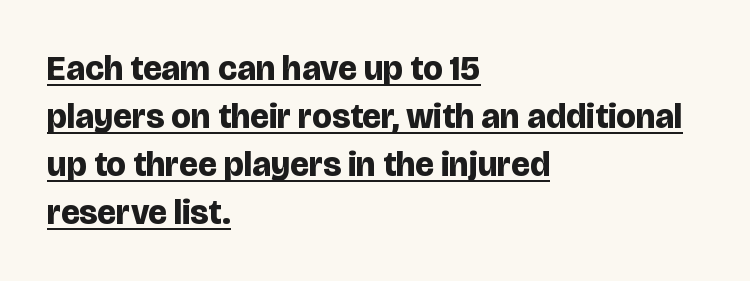
{"serif": "no", "italic": "no", "bold": "yes", "weight": "bold", "width": "normal", "stroke_contrast": "low", "x_height": "large", "monospaced": "no", "underline": "yes", "align": "left", "line_spacing": "normal", "line_spacing_ratio": 1.37, "letter_spacing": "normal", "letter_spacing_em": 0.0, "glyph_px": 35}
